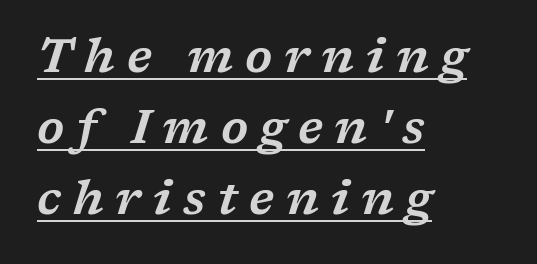
The image shows 47 px wide serif type, italic (leaning right); set left-aligned, normal line spacing (1.51x), unusually wide letter spacing (+0.25 em), underlined; low stroke contrast and a medium x-height.
